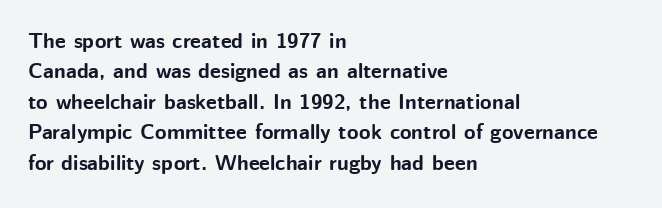
The image shows 21 px bold type, upright; set left-aligned, normal line spacing (1.45x), normal letter spacing, not underlined.
